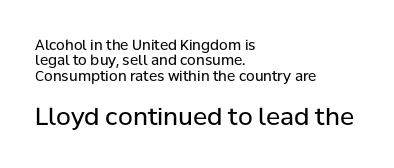
The image shows 24 px text type, upright; set left-aligned, tight line spacing (1.09x), normal letter spacing, not underlined; the second (bottom) block is 1.71x larger.
